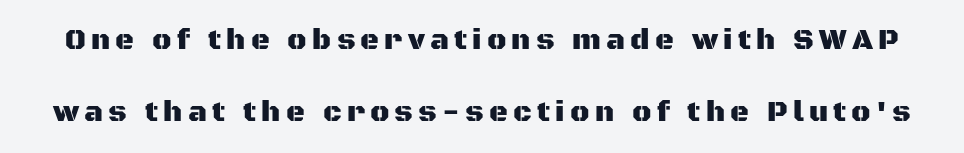
Ascenders rise straight up at ninety degrees. Line spacing here is loose. What kind of face is this? One without serifs — a sans. Descenders hang freely into open space.
